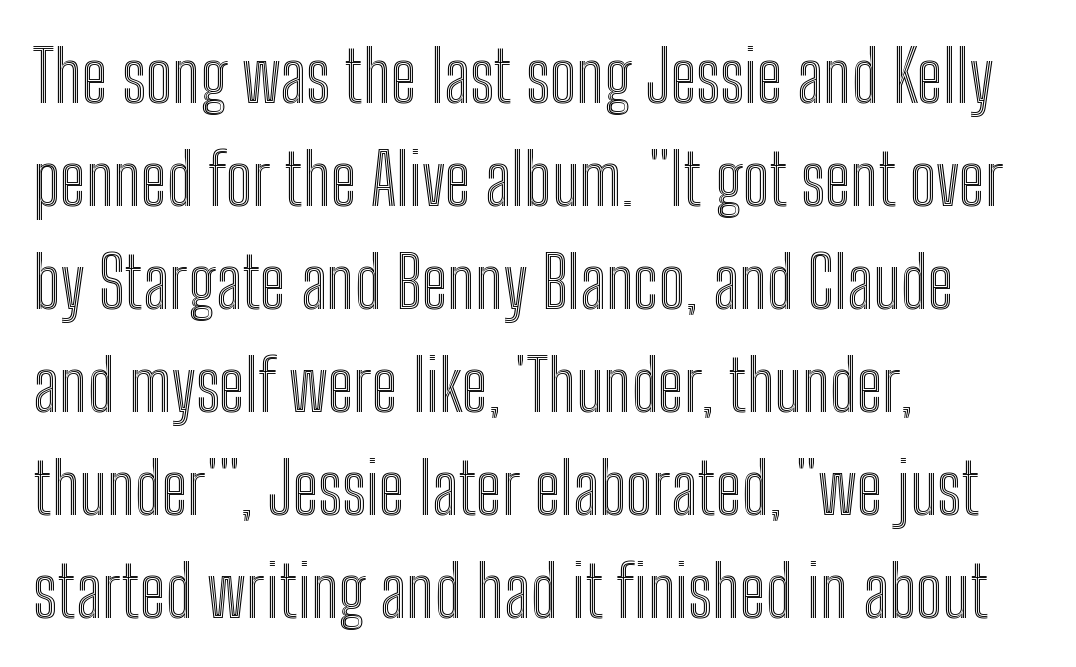
{"italic": "no", "width": "condensed", "x_height": "medium", "monospaced": "no", "underline": "no", "align": "left", "line_spacing": "normal", "line_spacing_ratio": 1.45, "letter_spacing": "normal", "letter_spacing_em": 0.0, "glyph_px": 71}
